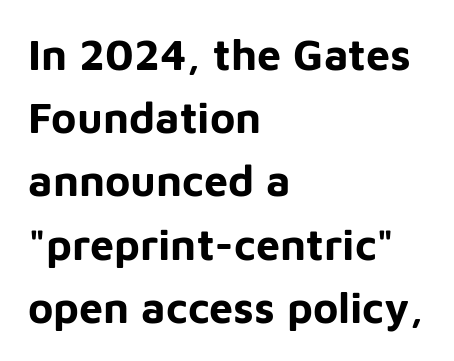
The image shows 43 px bold sans-serif type, upright; set left-aligned, normal line spacing (1.47x), normal letter spacing, not underlined; low stroke contrast and a medium x-height.
